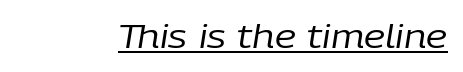
{"italic": "yes", "lean": "right", "slant_degrees": 9, "bold": "no", "weight": "regular", "width": "normal", "stroke_contrast": "low", "x_height": "medium", "monospaced": "no", "underline": "yes", "letter_spacing": "normal", "letter_spacing_em": 0.0, "glyph_px": 33}
